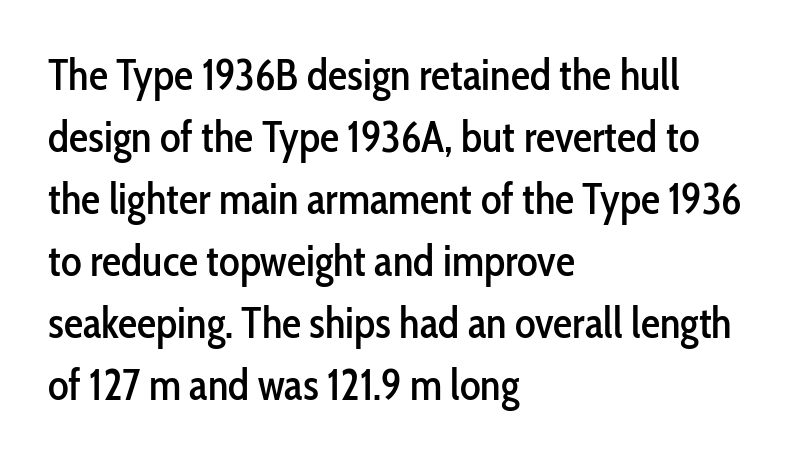
Q: Is the text italic (slanted)? A: No, it is upright.
Q: Is the typeface a serif or a sans-serif typeface? A: Sans-serif.
Q: Is the text underlined? A: No.
Q: How is the paragraph aligned? A: Left-aligned.
Q: Is the spacing between letters normal or unusually wide? A: Normal.
Q: Is the spacing between lines tight, normal or loose? A: Normal.
Q: Width (condensed, normal, or wide)? A: Condensed.
Q: Stroke contrast? A: Low.
Q: x-height? A: Medium.
Q: Monospaced? A: No.
